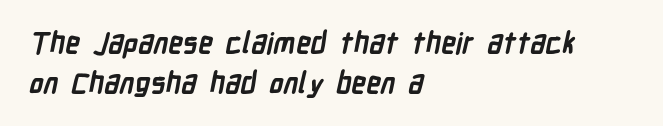
Q: Is the text bold? A: Yes.
Q: Is the typeface a serif or a sans-serif typeface? A: Sans-serif.
Q: Is the text underlined? A: No.
Q: How is the paragraph aligned? A: Left-aligned.
Q: Is the spacing between letters normal or unusually wide? A: Normal.
Q: Is the spacing between lines tight, normal or loose? A: Normal.
Q: Width (condensed, normal, or wide)? A: Condensed.
Q: Stroke contrast? A: Low.
Q: x-height? A: Medium.
Q: Monospaced? A: No.
